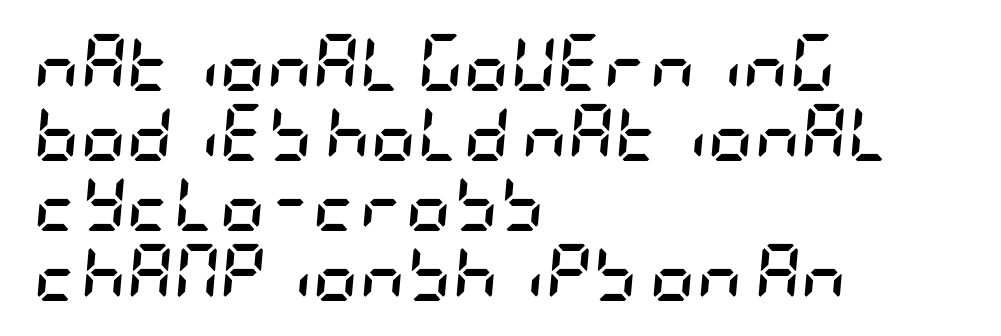
Nobody drew a line under any word here. All the whitespace from short lines collects on the right. This is heavy type, rendered in bold. Slant detected: the letters are inclined. The horizontal fit of the characters is conventional and even.
